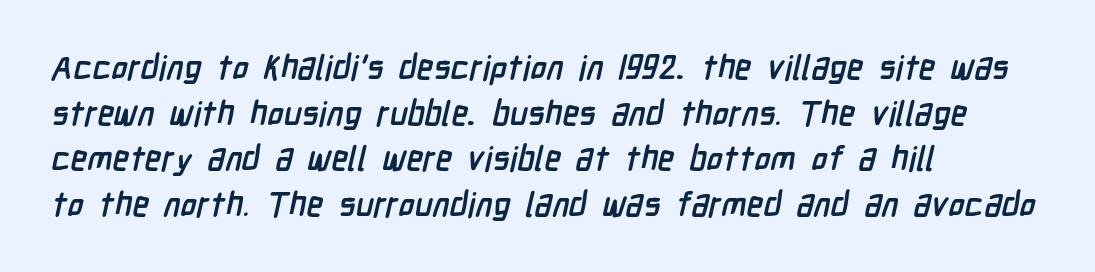
The image shows 34 px semibold, condensed sans-serif type; set left-aligned, normal line spacing (1.34x), normal letter spacing, not underlined; low stroke contrast and a medium x-height.
